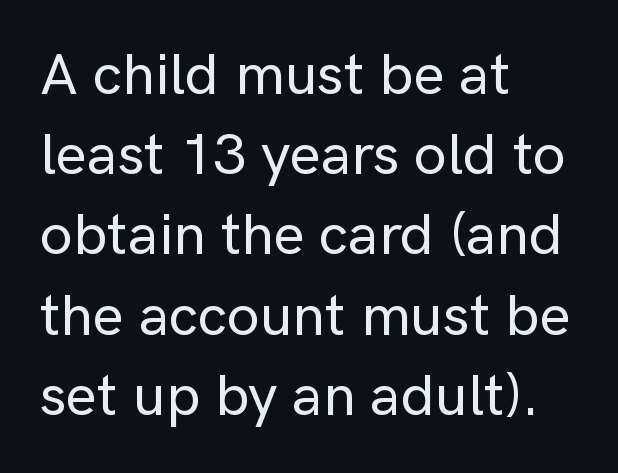
The image shows 59 px sans-serif type, upright; set left-aligned, normal line spacing (1.36x), normal letter spacing, not underlined; low stroke contrast and a medium x-height.
